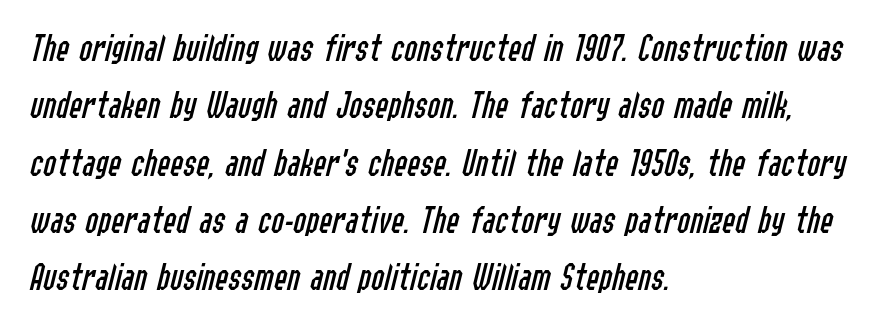
Q: Is the text bold? A: No.
Q: Is the text italic (slanted)? A: Yes, it leans right by about 14 degrees.
Q: Is the text underlined? A: No.
Q: How is the paragraph aligned? A: Left-aligned.
Q: Is the spacing between letters normal or unusually wide? A: Normal.
Q: Is the spacing between lines tight, normal or loose? A: Normal.
Q: Width (condensed, normal, or wide)? A: Condensed.
Q: Stroke contrast? A: Low.
Q: x-height? A: Medium.
Q: Monospaced? A: No.
